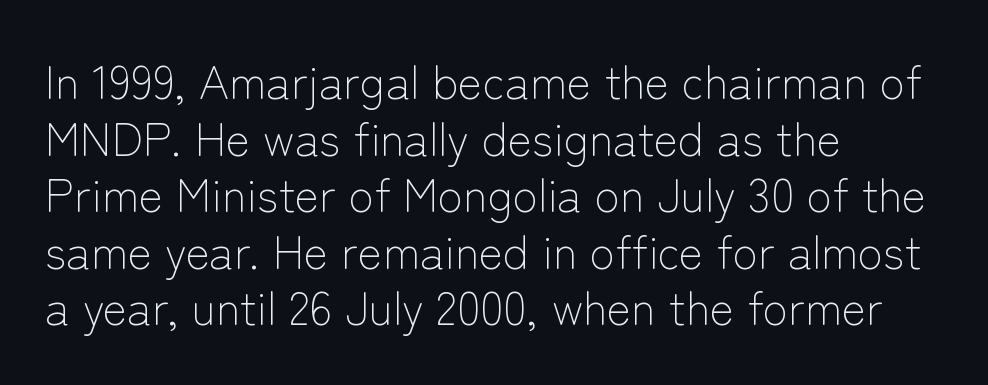
The image shows 46 px light sans-serif type, upright; set left-aligned, line spacing 1.23x, normal letter spacing, not underlined; low stroke contrast and a medium x-height.
